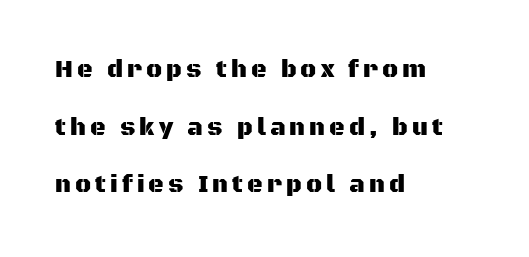
The image shows 24 px text type, upright; set left-aligned, loose line spacing (2.4x), not underlined.
